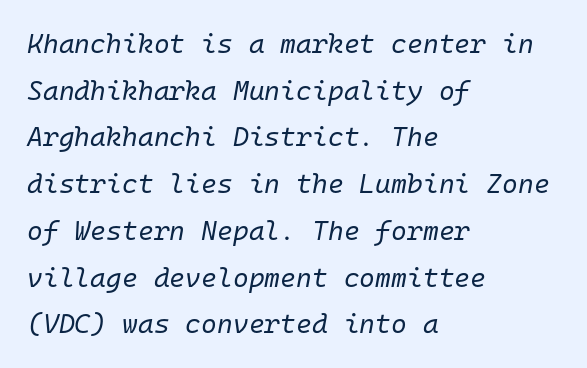
The font sits on the lighter half of the weight spectrum, regular included. Unmarked baselines from the first word to the last. These lines are set flush left with a ragged right edge. Notice how the stems are inclined rather than vertical — that's the hallmark of italics.
